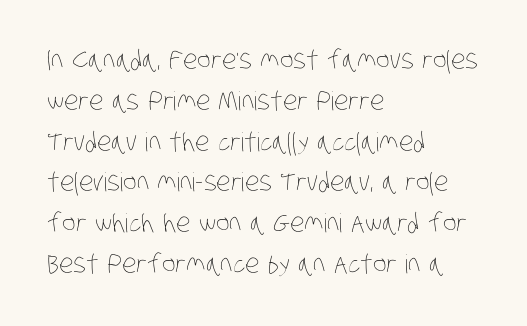
The image shows 26 px text type; set left-aligned, normal line spacing (1.57x), normal letter spacing, not underlined.
